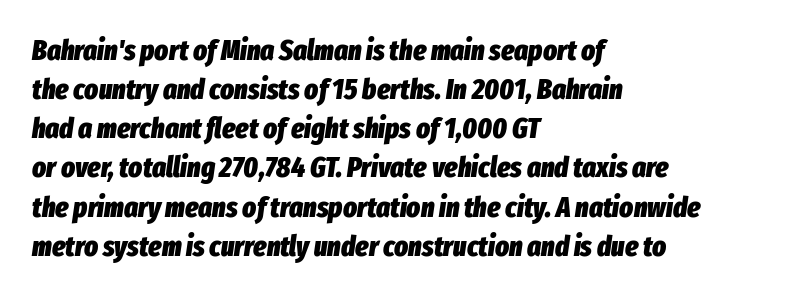
{"italic": "yes", "lean": "right", "slant_degrees": 8, "bold": "yes", "weight": "heavy", "width": "condensed", "stroke_contrast": "low", "x_height": "medium", "monospaced": "no", "underline": "no", "align": "left", "line_spacing": "normal", "line_spacing_ratio": 1.35, "letter_spacing": "normal", "letter_spacing_em": 0.0, "glyph_px": 29}
